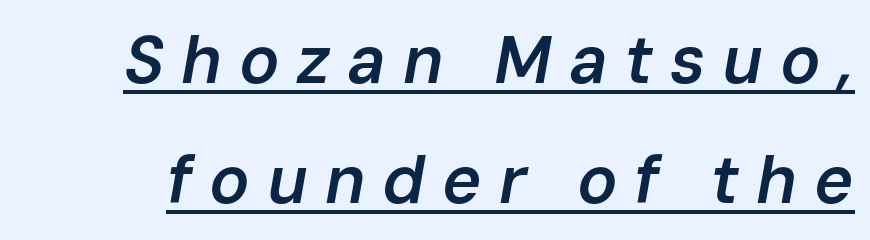
Q: Is the text bold? A: Semi-bold.
Q: Is the text italic (slanted)? A: Yes, it leans right by about 10 degrees.
Q: Is the text underlined? A: Yes.
Q: Is the spacing between letters normal or unusually wide? A: Unusually wide.
Q: Width (condensed, normal, or wide)? A: Normal.
Q: Stroke contrast? A: Low.
Q: x-height? A: Medium.
Q: Monospaced? A: No.
